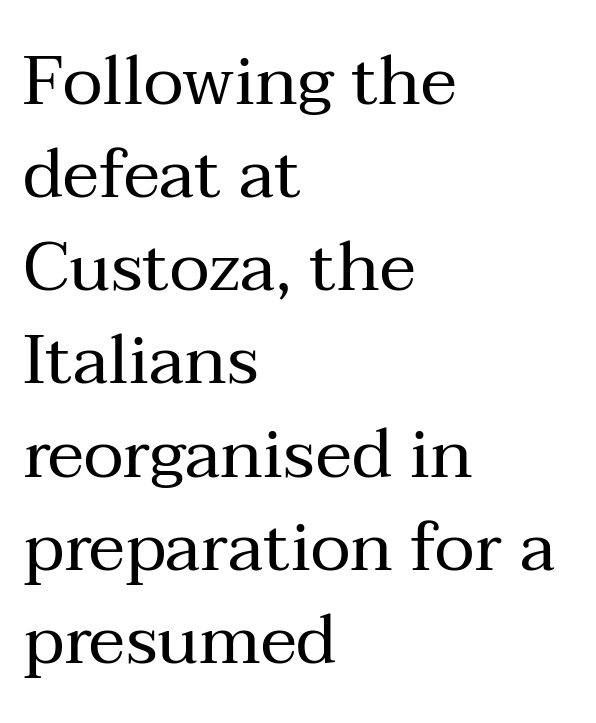
{"serif": "yes", "italic": "no", "bold": "no", "weight": "regular", "width": "normal", "stroke_contrast": "medium", "x_height": "medium", "monospaced": "no", "underline": "no", "align": "left", "line_spacing": "normal", "line_spacing_ratio": 1.35, "letter_spacing": "normal", "letter_spacing_em": 0.0, "glyph_px": 69}
